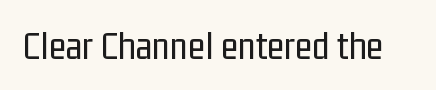
The image shows 40 px regular-weight, condensed sans-serif type, upright; set normal letter spacing, not underlined; low stroke contrast and a medium x-height.
